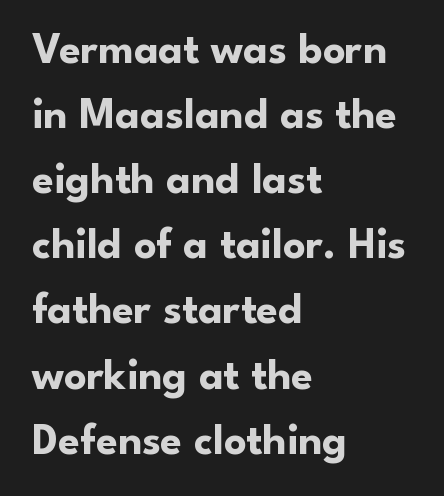
The image shows 44 px bold sans-serif type, upright; set left-aligned, normal line spacing (1.48x), normal letter spacing, not underlined; low stroke contrast and a small x-height.
